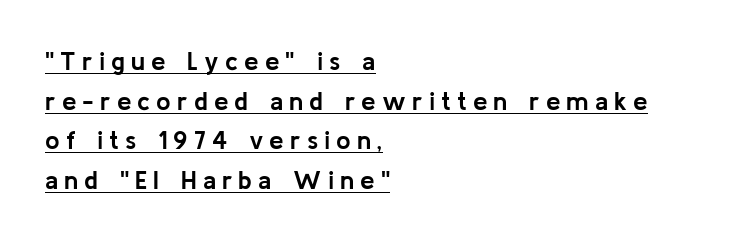
The image shows 26 px bold type, upright; set left-aligned, normal line spacing (1.52x), unusually wide letter spacing (+0.23 em), underlined.
